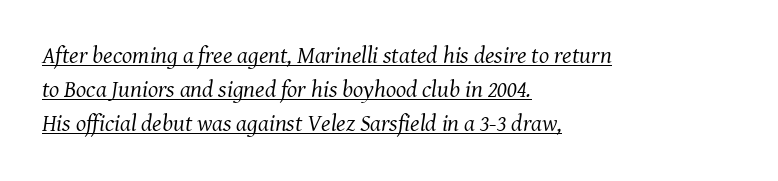
The image shows 24 px text type, italic (leaning right); set left-aligned, normal line spacing (1.42x), normal letter spacing, underlined.
